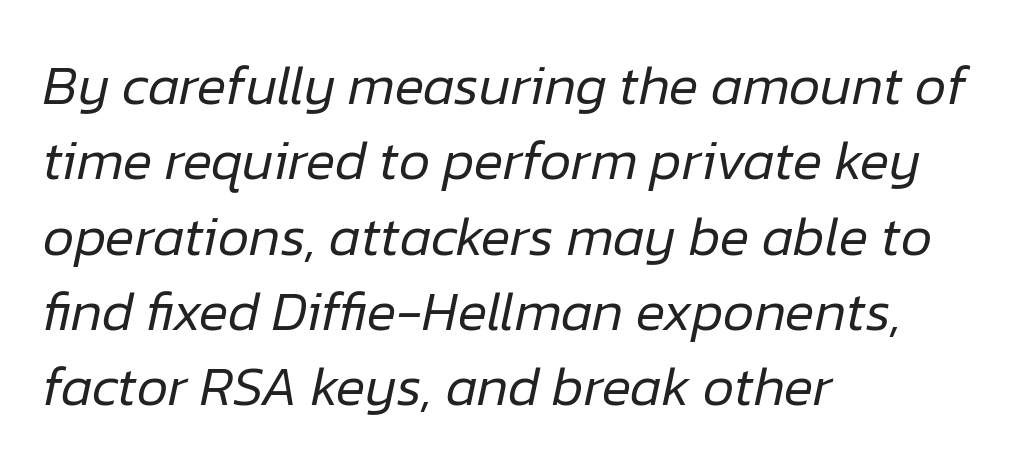
Nobody touched the tracking dial on this one. Designer's note — italics engaged. The zone under the glyphs is completely vacant. Leading matches the norm, producing a regular column.
